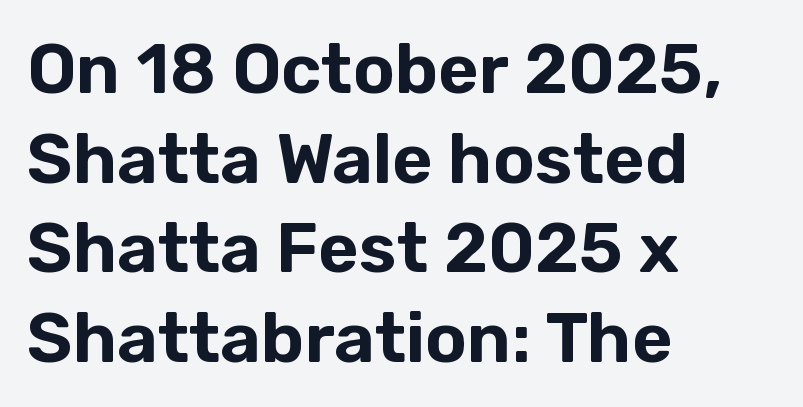
The image shows 70 px sans-serif type, upright; set left-aligned, normal line spacing (1.28x), normal letter spacing, not underlined; low stroke contrast and a medium x-height.
